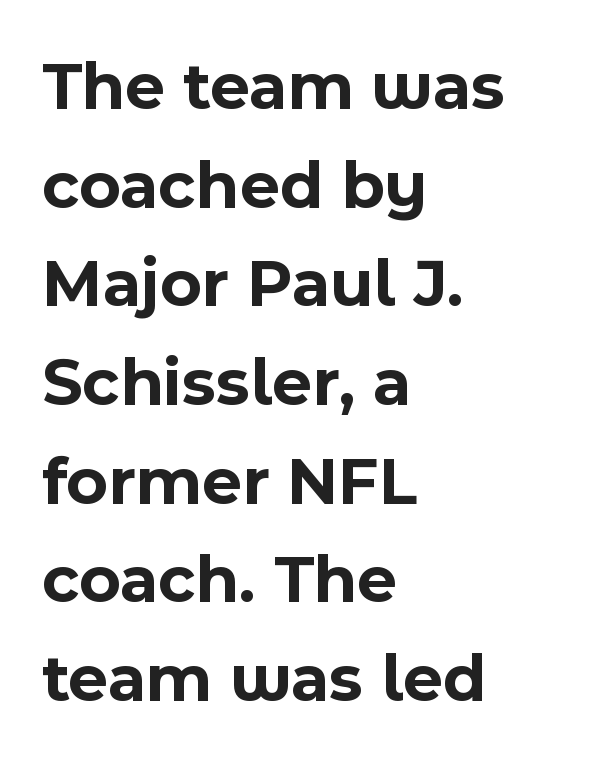
The image shows 69 px bold sans-serif type, upright; set left-aligned, normal line spacing (1.43x), normal letter spacing, not underlined; a medium x-height.
